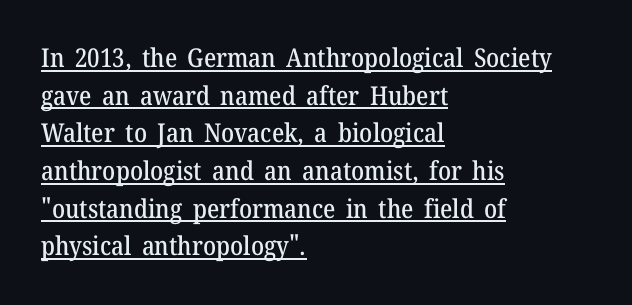
Posture: upright roman. Like a heading marked for emphasis, these lines bear an underscore. The tracking reads as untouched default to a designer's eye. The text block is weighted toward the left margin, trailing off unevenly rightward. A normal amount of white space separates one row of letters from the next.
